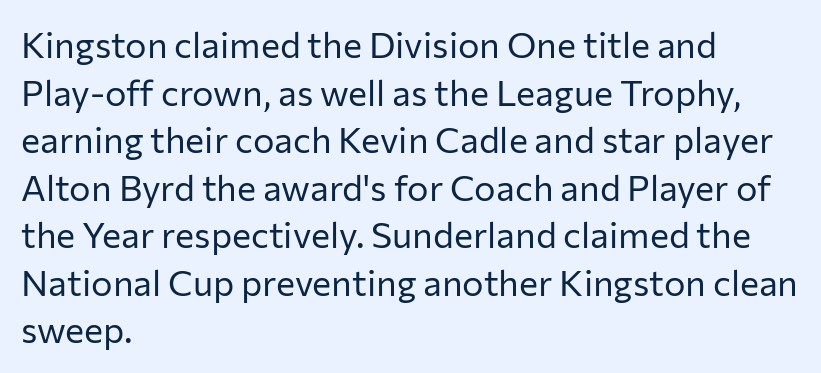
Observe the absence of serifs on each vertical stroke in this sample. Notice how descenders clear the ascenders below comfortably — that's standard leading. Line starts are locked; line ends wander. A typesetter would call this proportional, since set widths differ per character. The passage shown is not underscored anywhere. A typesetter would mark this as roman, not italic.
